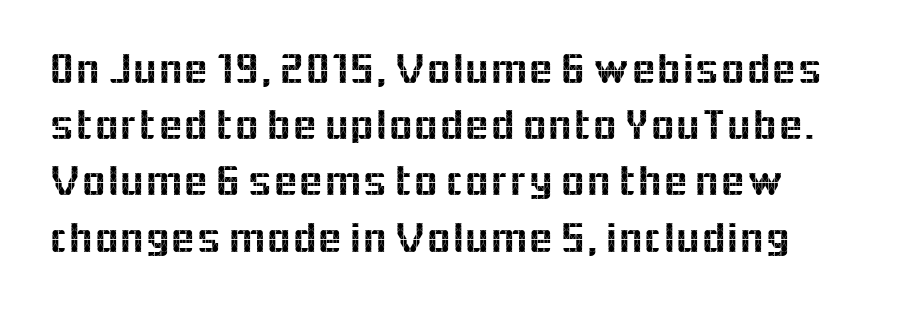
Anything drawn beneath the words? Only blank space. Classification — sans serif. Look at the tracking — it's just the regular setting, nothing added. The passage shown is typed in a proportional face where columns would drift. Posture: straight, roman, zero tilt.
